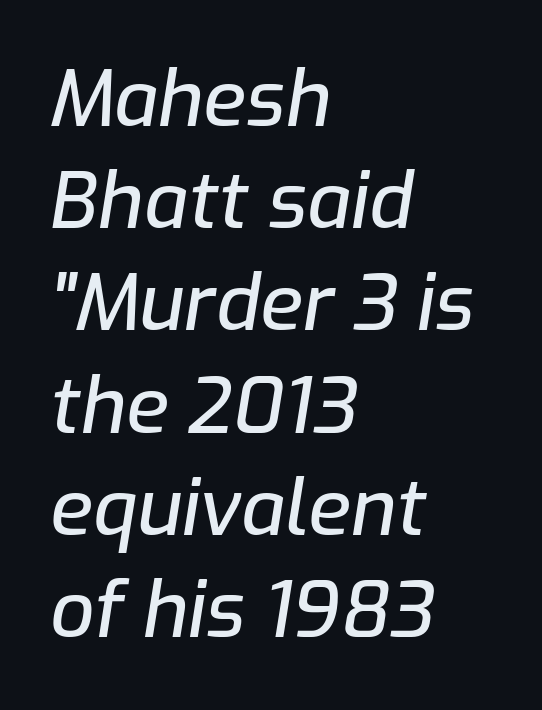
This sample is left-justified, so line endings fall wherever the words run out. Is there much room between lines? A standard amount, neither cramped nor airy. Emphasis-style slanted type is in use. The letters advance in unequal steps, a hallmark of proportional type. Nobody drew a line under any word here.
